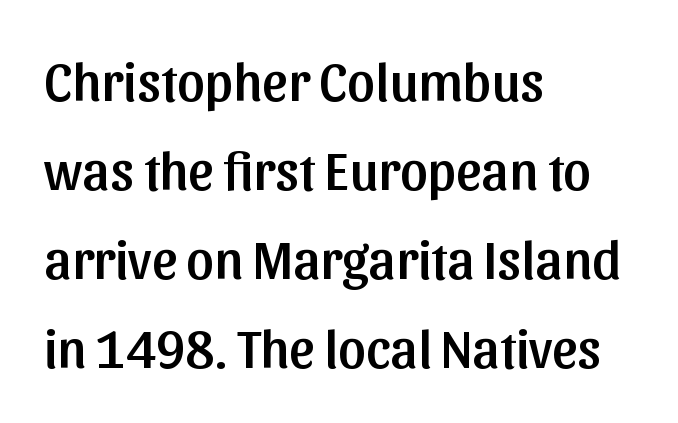
Q: Is the text italic (slanted)? A: No, it is upright.
Q: Is the typeface a serif or a sans-serif typeface? A: Sans-serif.
Q: Is the text underlined? A: No.
Q: How is the paragraph aligned? A: Left-aligned.
Q: Is the spacing between letters normal or unusually wide? A: Normal.
Q: Is the spacing between lines tight, normal or loose? A: Normal.
Q: Width (condensed, normal, or wide)? A: Normal.
Q: Stroke contrast? A: Low.
Q: x-height? A: Medium.
Q: Monospaced? A: No.
